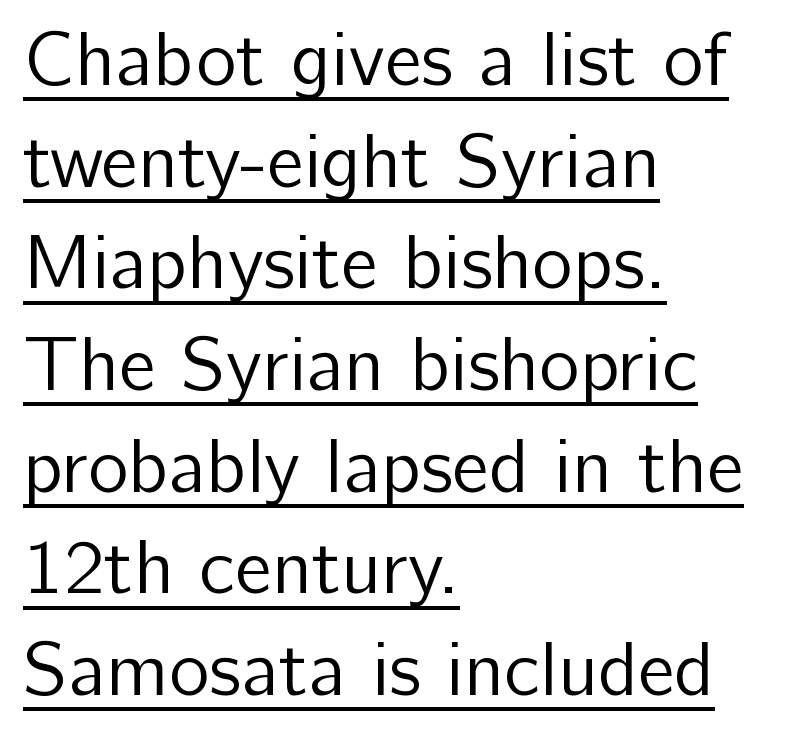
Q: Is the text bold? A: No.
Q: Is the text italic (slanted)? A: No, it is upright.
Q: Is the typeface a serif or a sans-serif typeface? A: Sans-serif.
Q: Is the text underlined? A: Yes.
Q: How is the paragraph aligned? A: Left-aligned.
Q: Is the spacing between letters normal or unusually wide? A: Normal.
Q: Is the spacing between lines tight, normal or loose? A: Normal.
Q: Width (condensed, normal, or wide)? A: Normal.
Q: Stroke contrast? A: Low.
Q: x-height? A: Medium.
Q: Monospaced? A: No.
